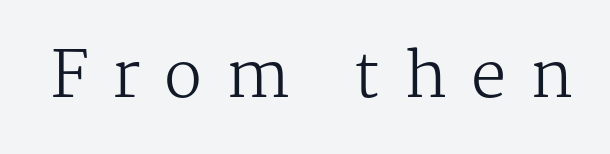
Is this a fixed-width face? No — the glyphs have proportional, varying widths. Plain, unruled lines of type. Is the letter spacing exaggerated? Yes — the characters are pushed far apart. These glyphs show unthickened strokes, regular width or finer.
